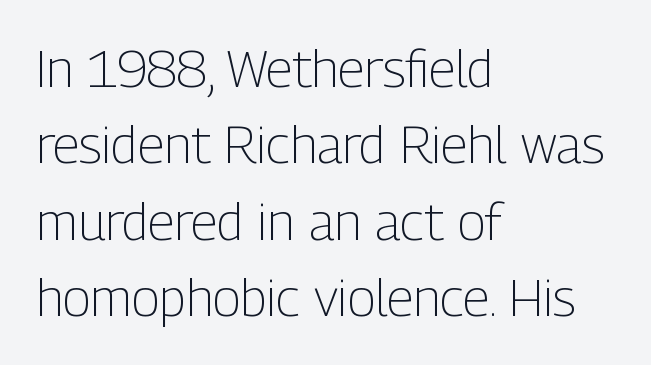
Q: Is the text bold? A: No.
Q: Is the text italic (slanted)? A: No, it is upright.
Q: Is the typeface a serif or a sans-serif typeface? A: Sans-serif.
Q: Is the text underlined? A: No.
Q: How is the paragraph aligned? A: Left-aligned.
Q: Is the spacing between letters normal or unusually wide? A: Normal.
Q: Is the spacing between lines tight, normal or loose? A: Normal.
Q: Width (condensed, normal, or wide)? A: Condensed.
Q: Stroke contrast? A: Low.
Q: x-height? A: Medium.
Q: Monospaced? A: No.
